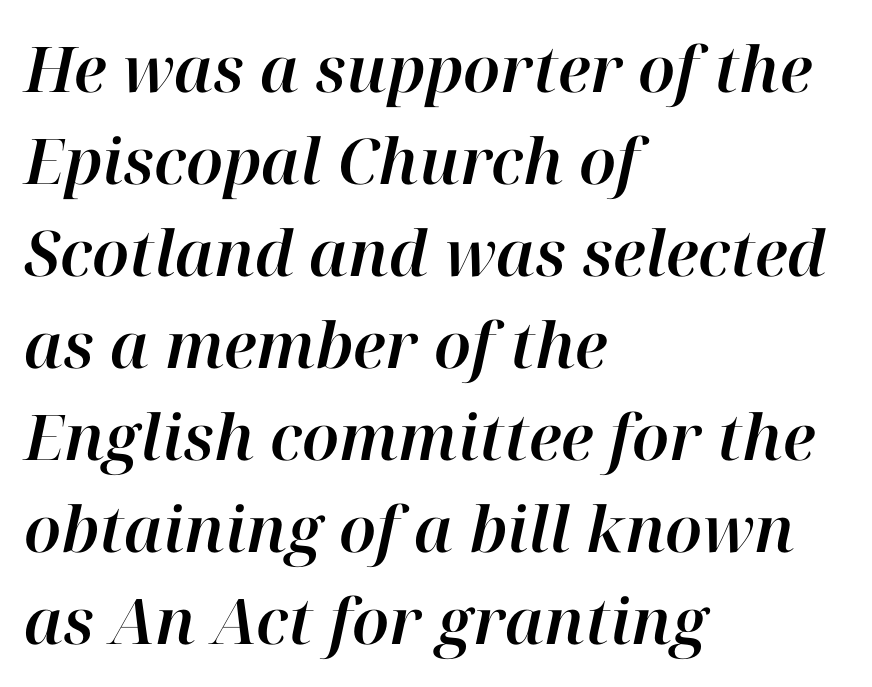
{"italic": "yes", "lean": "right", "slant_degrees": 12, "width": "normal", "stroke_contrast": "high", "x_height": "medium", "monospaced": "no", "underline": "no", "align": "left", "line_spacing": "normal", "line_spacing_ratio": 1.46, "letter_spacing": "normal", "letter_spacing_em": 0.0, "glyph_px": 63}
